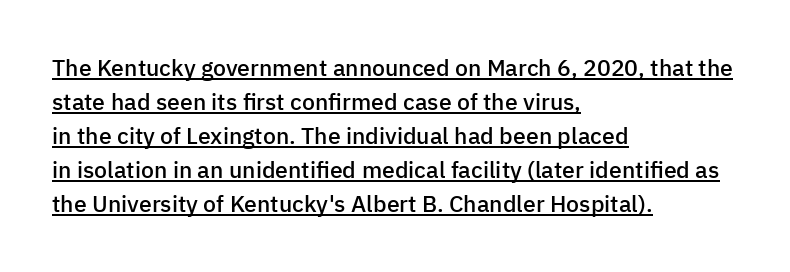
Here the glyphs are tracked normally, forming tight word shapes. Typeset ragged right — the left edge is the straight one. Honestly, the row spacing looks completely unremarkable. Is there any slant? The stems are plumb. Does a line run under the words? Yes, clearly.
